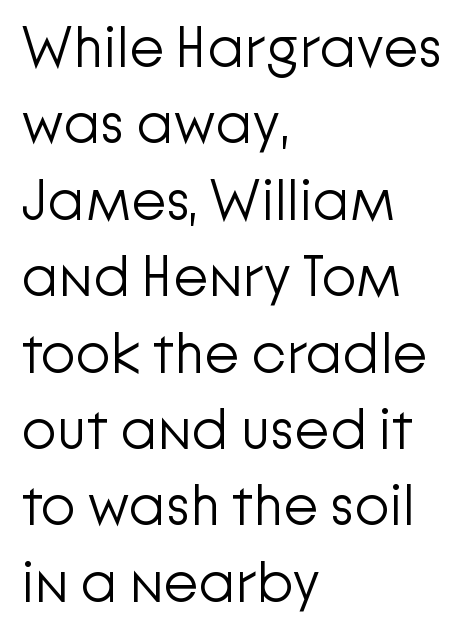
{"serif": "no", "italic": "no", "bold": "no", "weight": "light", "width": "normal", "stroke_contrast": "low", "x_height": "medium", "monospaced": "no", "underline": "no", "align": "left", "line_spacing": "normal", "line_spacing_ratio": 1.34, "letter_spacing": "normal", "letter_spacing_em": 0.0, "glyph_px": 57}
